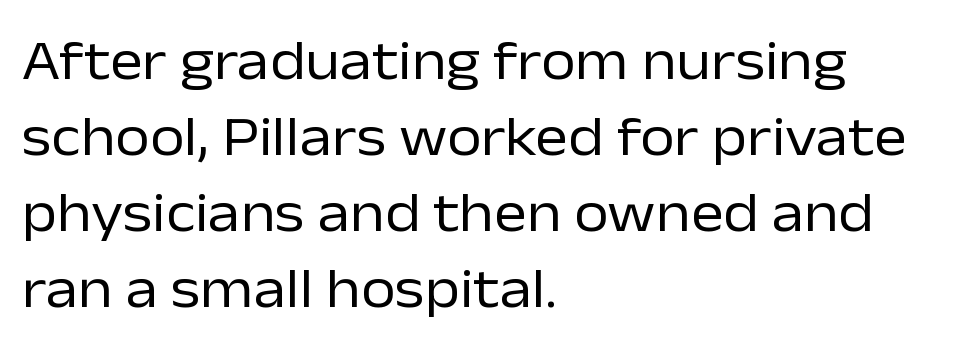
The image shows 56 px regular-weight sans-serif type, upright; set left-aligned, normal line spacing (1.36x), normal letter spacing, not underlined; low stroke contrast and a medium x-height.
